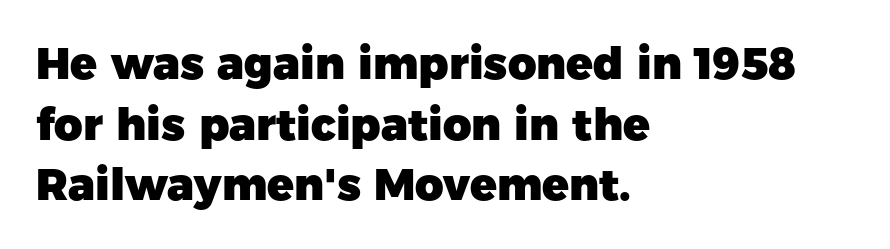
The tracking reads as untouched default to a designer's eye. Italic: no, the glyphs are upright roman. Compared with typical paragraphs, the rows here are spaced about the same. Set as a true bold cut, around the 700 mark.
